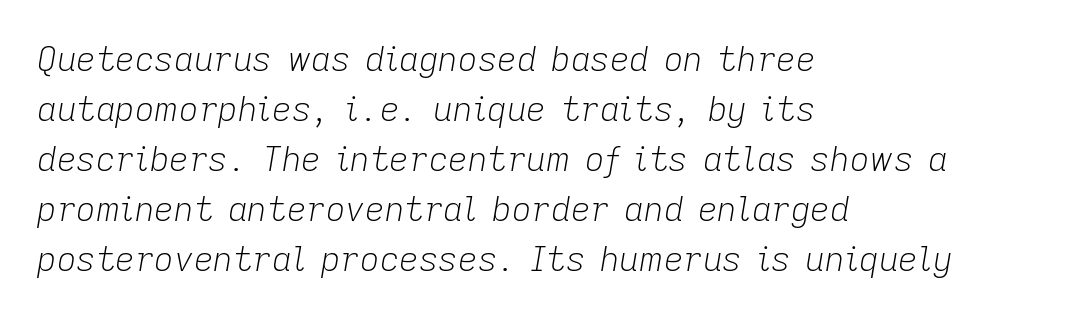
It's the slanting kind of type. The vertical gap from one line to the next is medium. Is the type heavy? It reads as light-to-regular instead. The face used here is proportionally spaced, like ordinary book or web type. Every row of glyphs begins at an identical x-position on the left.
